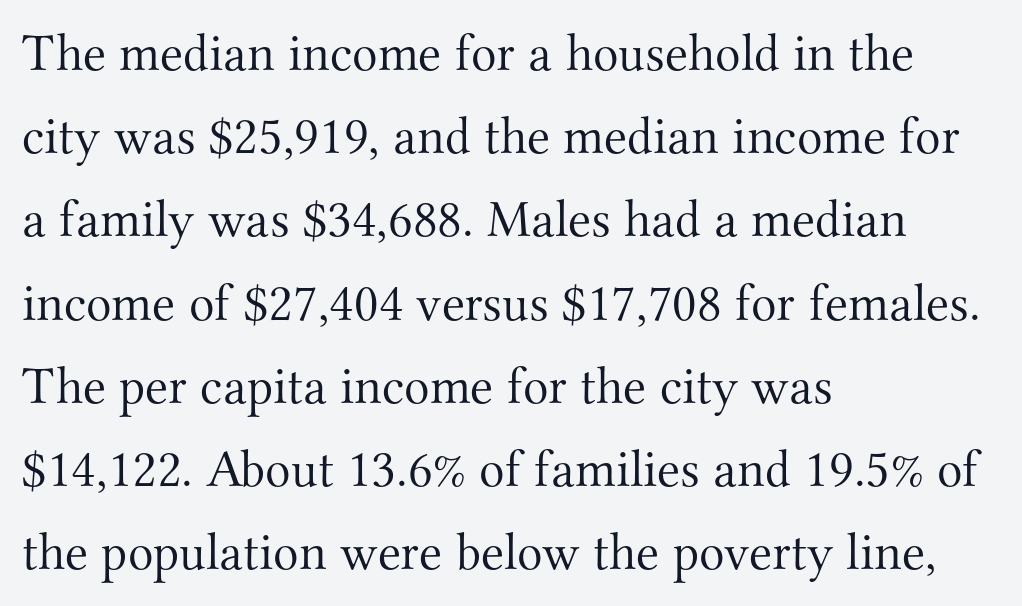
Q: Is the text bold? A: No.
Q: Is the text italic (slanted)? A: No, it is upright.
Q: Is the typeface a serif or a sans-serif typeface? A: Serif.
Q: Is the text underlined? A: No.
Q: How is the paragraph aligned? A: Left-aligned.
Q: Is the spacing between letters normal or unusually wide? A: Normal.
Q: Is the spacing between lines tight, normal or loose? A: Normal.
Q: Width (condensed, normal, or wide)? A: Normal.
Q: Stroke contrast? A: Medium.
Q: x-height? A: Small.
Q: Monospaced? A: No.
